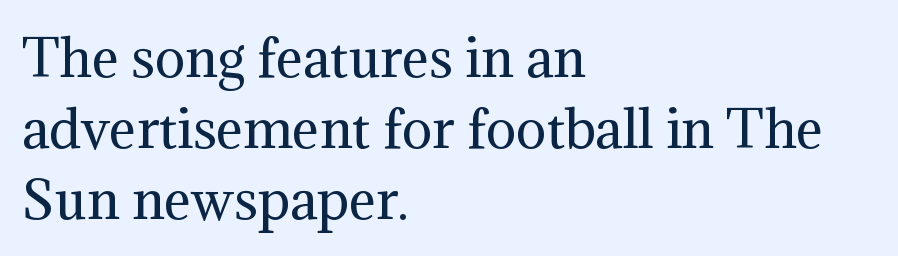
Heaviness? Minimal to ordinary, like unemphasized prose. Nothing unusual about the tracking: characters are spaced as the font intends. This is the regular roman posture of the typeface. These lines are rendered in a variable-pitch font.
